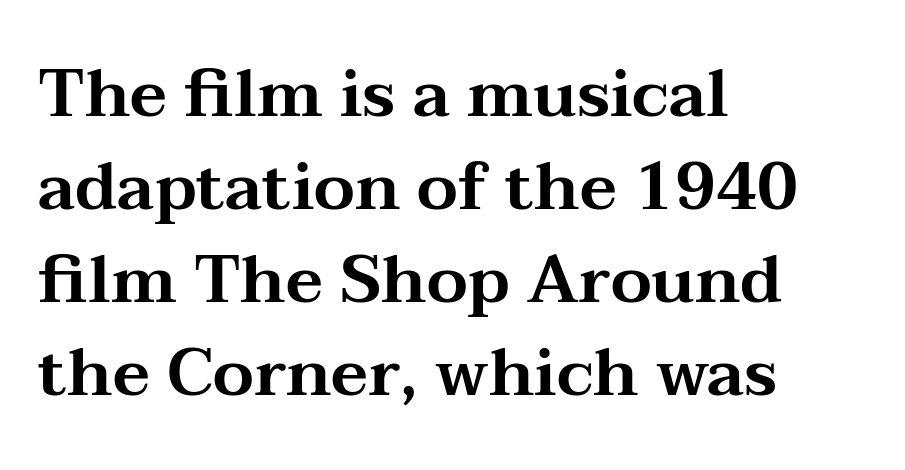
Q: Is the text italic (slanted)? A: No, it is upright.
Q: Is the typeface a serif or a sans-serif typeface? A: Serif.
Q: Is the text underlined? A: No.
Q: How is the paragraph aligned? A: Left-aligned.
Q: Is the spacing between letters normal or unusually wide? A: Normal.
Q: Is the spacing between lines tight, normal or loose? A: Normal.
Q: Width (condensed, normal, or wide)? A: Wide.
Q: Stroke contrast? A: Medium.
Q: x-height? A: Medium.
Q: Monospaced? A: No.
